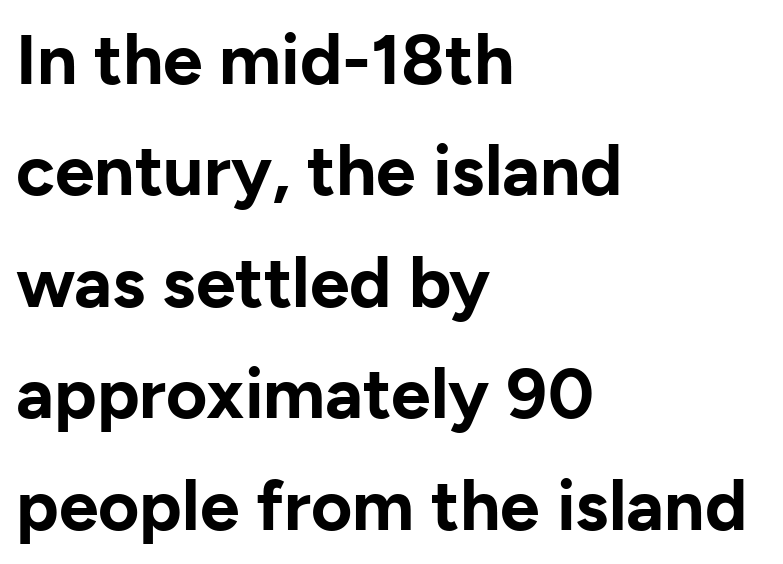
{"serif": "no", "italic": "no", "bold": "yes", "weight": "bold", "width": "normal", "stroke_contrast": "low", "x_height": "medium", "monospaced": "no", "underline": "no", "align": "left", "line_spacing": "normal", "line_spacing_ratio": 1.57, "letter_spacing": "normal", "letter_spacing_em": 0.0, "glyph_px": 71}
